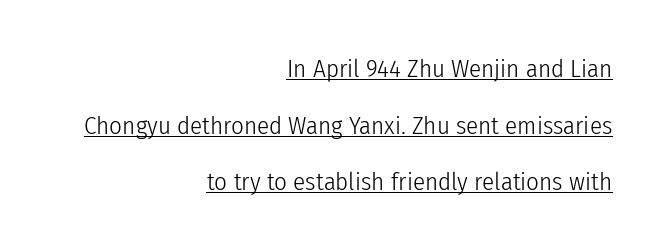
Q: Is the text bold? A: No.
Q: Is the text italic (slanted)? A: No, it is upright.
Q: Is the text underlined? A: Yes.
Q: How is the paragraph aligned? A: Right-aligned.
Q: Is the spacing between letters normal or unusually wide? A: Normal.
Q: Is the spacing between lines tight, normal or loose? A: Loose.
